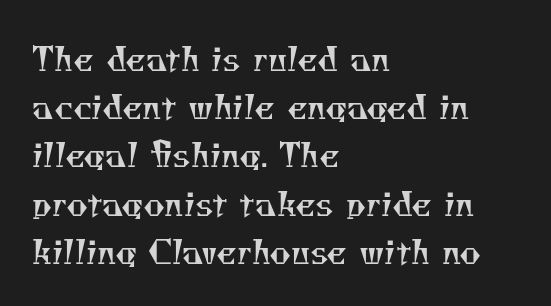
Stems and bowls with no extra thickness — not bold. Beneath every word, the page is bare. Here the designer chose a conventional face with non-uniform glyph widths. The passage shown is typeset with a serif family.
